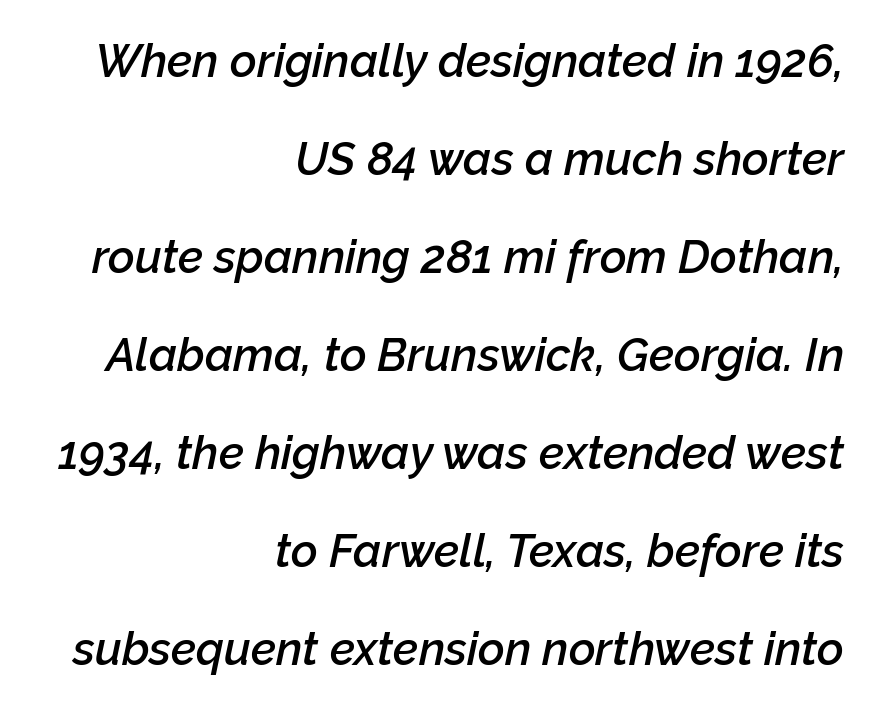
{"italic": "yes", "lean": "right", "slant_degrees": 12, "bold": "semi", "weight": "semibold", "width": "normal", "stroke_contrast": "low", "x_height": "medium", "monospaced": "no", "underline": "no", "align": "right", "line_spacing": "loose", "line_spacing_ratio": 2.13, "letter_spacing": "normal", "letter_spacing_em": 0.0, "glyph_px": 46}
